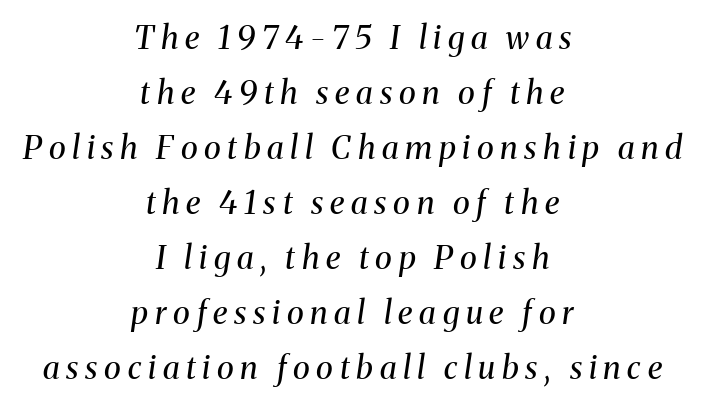
{"serif": "yes", "italic": "yes", "lean": "right", "slant_degrees": 8, "bold": "no", "weight": "regular", "width": "normal", "stroke_contrast": "medium", "x_height": "medium", "monospaced": "no", "underline": "no", "align": "center", "line_spacing_ratio": 1.72, "letter_spacing": "wide", "letter_spacing_em": 0.21, "glyph_px": 32}
